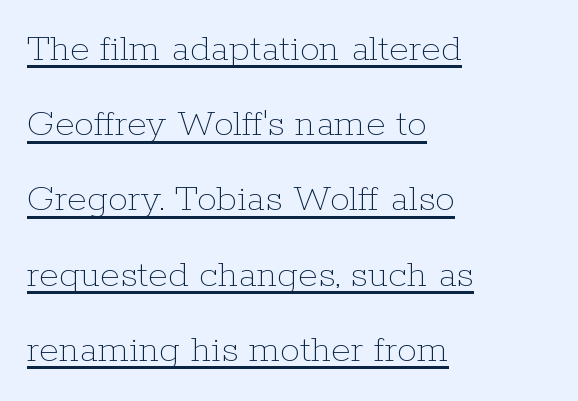
{"italic": "no", "bold": "no", "weight": "thin", "width": "normal", "stroke_contrast": "low", "x_height": "medium", "monospaced": "no", "underline": "yes", "align": "left", "line_spacing_ratio": 1.88, "letter_spacing": "normal", "letter_spacing_em": 0.0, "glyph_px": 40}
